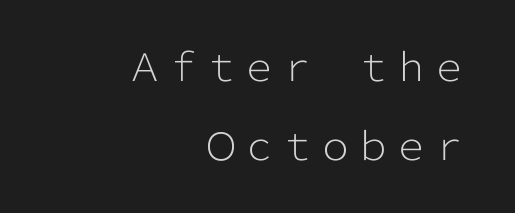
The image shows 38 px light sans-serif type, upright; set right-aligned, loose line spacing (2.09x), normal letter spacing, not underlined; low stroke contrast and a medium x-height.
